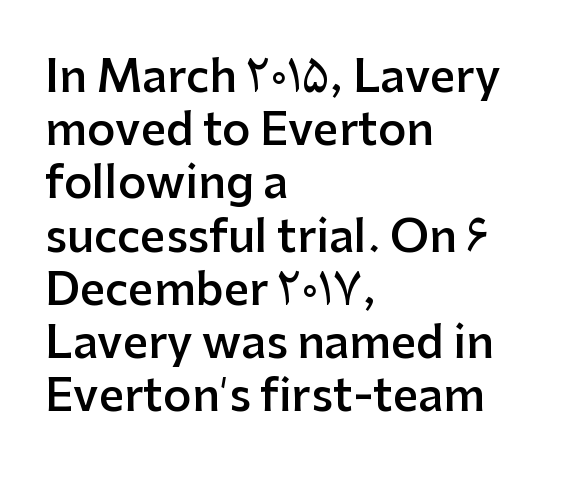
{"serif": "no", "italic": "no", "bold": "semi", "weight": "semibold", "width": "normal", "stroke_contrast": "low", "x_height": "medium", "monospaced": "no", "underline": "no", "align": "left", "line_spacing_ratio": 1.21, "letter_spacing": "normal", "letter_spacing_em": 0.0, "glyph_px": 44}
